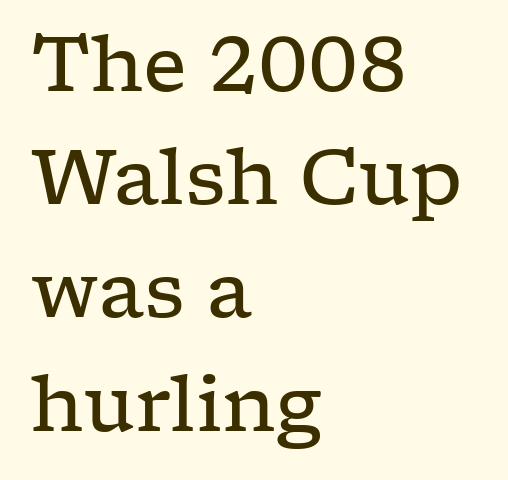
Q: Is the text bold? A: No.
Q: Is the text italic (slanted)? A: No, it is upright.
Q: Is the typeface a serif or a sans-serif typeface? A: Serif.
Q: Is the text underlined? A: No.
Q: How is the paragraph aligned? A: Left-aligned.
Q: Is the spacing between letters normal or unusually wide? A: Normal.
Q: Is the spacing between lines tight, normal or loose? A: Normal.
Q: Width (condensed, normal, or wide)? A: Wide.
Q: Stroke contrast? A: Low.
Q: x-height? A: Medium.
Q: Monospaced? A: No.
